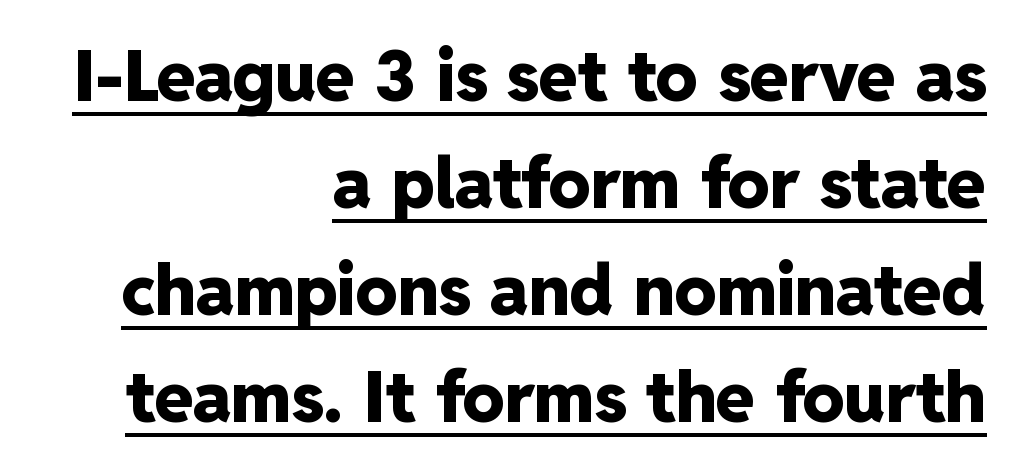
Honestly, the underline is the first thing you notice here. No feet cap the strokes, marking this as sans-serif type. Vertically, the passage feels balanced, rows spaced as you'd expect. Set as a true bold cut, around the 700 mark. Visually the block forms a straight wall on the right and a jagged coastline on the left. Is this a fixed-width face? No — the glyphs have proportional, varying widths.
